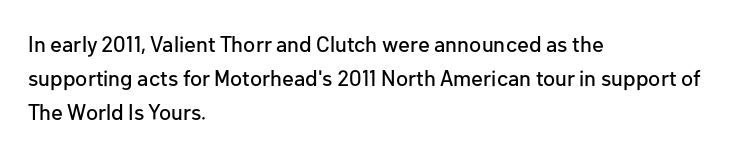
The image shows 22 px text type, upright; set left-aligned, normal line spacing (1.54x), normal letter spacing, not underlined.
